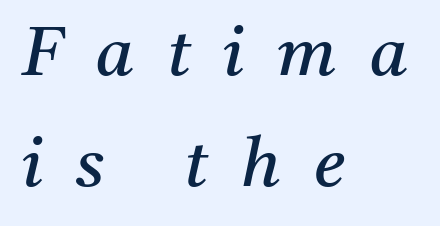
Q: Is the text bold? A: No.
Q: Is the text italic (slanted)? A: Yes, it leans right by about 11 degrees.
Q: Is the typeface a serif or a sans-serif typeface? A: Serif.
Q: Is the text underlined? A: No.
Q: How is the paragraph aligned? A: Left-aligned.
Q: Is the spacing between letters normal or unusually wide? A: Unusually wide.
Q: Is the spacing between lines tight, normal or loose? A: Normal.
Q: Width (condensed, normal, or wide)? A: Normal.
Q: Stroke contrast? A: Medium.
Q: x-height? A: Medium.
Q: Monospaced? A: No.
